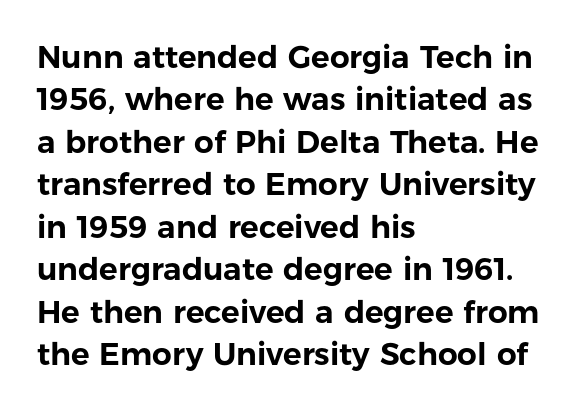
{"serif": "no", "italic": "no", "width": "normal", "stroke_contrast": "low", "x_height": "medium", "monospaced": "no", "underline": "no", "align": "left", "line_spacing": "normal", "line_spacing_ratio": 1.37, "letter_spacing": "normal", "letter_spacing_em": 0.0, "glyph_px": 31}
